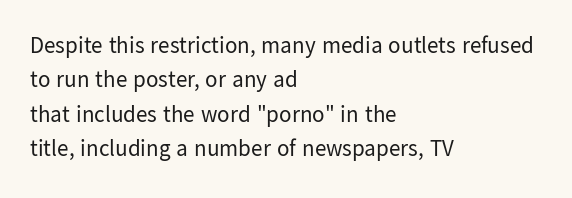
Q: Is the text bold? A: No.
Q: Is the text italic (slanted)? A: No, it is upright.
Q: Is the text underlined? A: No.
Q: How is the paragraph aligned? A: Left-aligned.
Q: Is the spacing between letters normal or unusually wide? A: Normal.
Q: Is the spacing between lines tight, normal or loose? A: Normal.
